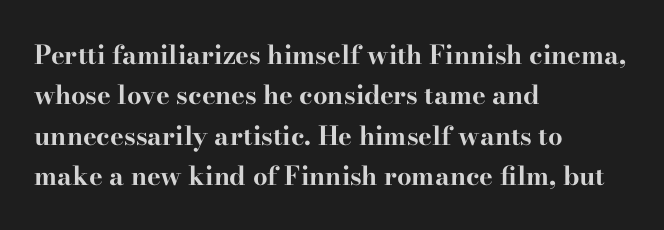
Q: Is the text bold? A: Yes.
Q: Is the text italic (slanted)? A: No, it is upright.
Q: Is the text underlined? A: No.
Q: How is the paragraph aligned? A: Left-aligned.
Q: Is the spacing between letters normal or unusually wide? A: Normal.
Q: Is the spacing between lines tight, normal or loose? A: Normal.
